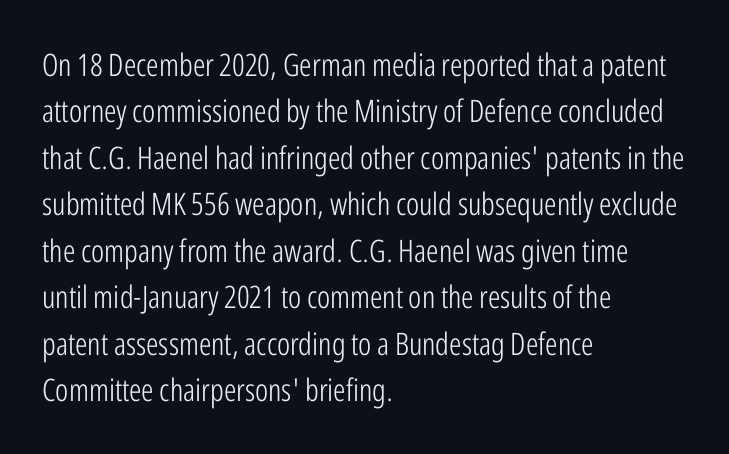
The image shows 31 px light, condensed sans-serif type, upright; set left-aligned, normal line spacing (1.5x), normal letter spacing, not underlined; low stroke contrast and a medium x-height.
